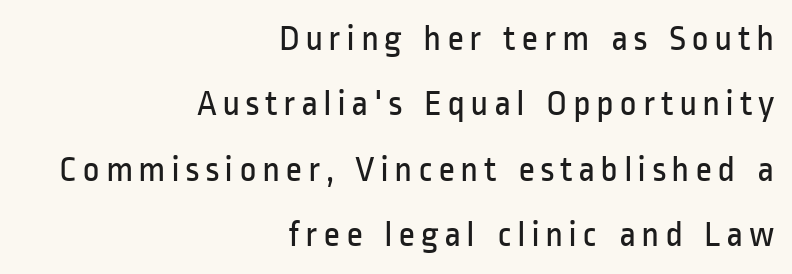
Q: Is the text bold? A: No.
Q: Is the text italic (slanted)? A: No, it is upright.
Q: Is the typeface a serif or a sans-serif typeface? A: Sans-serif.
Q: Is the text underlined? A: No.
Q: How is the paragraph aligned? A: Right-aligned.
Q: Width (condensed, normal, or wide)? A: Condensed.
Q: Stroke contrast? A: Low.
Q: x-height? A: Medium.
Q: Monospaced? A: No.
